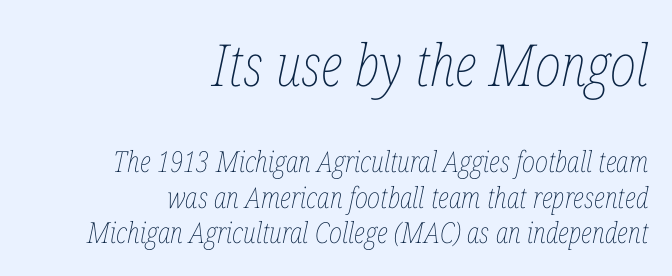
This sample uses plain, unmodified letter spacing. Line ends are locked; line starts wander. Varying glyph widths throughout — classic text-font behaviour. Stems here are at most as thick as an everyday book face.
